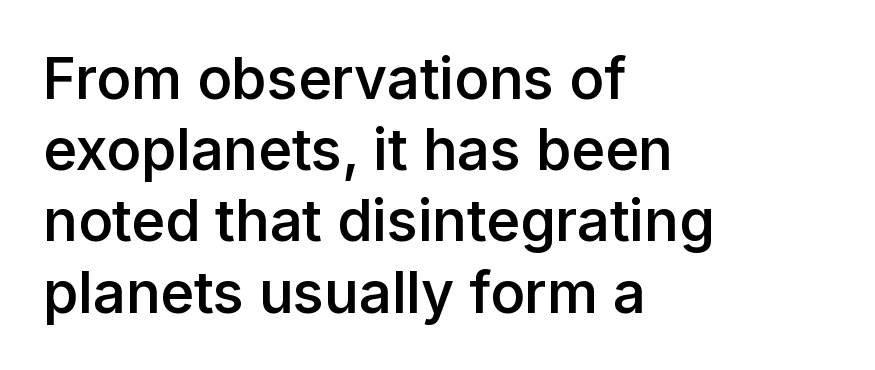
The letters stand upright; this is a roman face. Decoration check: the copy has no underline. Stems and bowls a touch heavier than normal — semibold. A typesetter would label this face a sans. These lines are set flush left with a ragged right edge.
